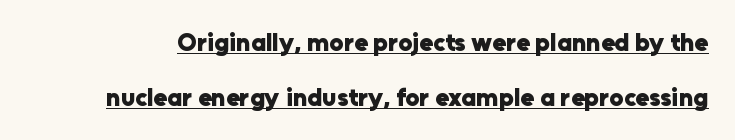
{"italic": "no", "bold": "yes", "underline": "yes", "line_spacing": "loose", "line_spacing_ratio": 2.2, "letter_spacing": "normal", "letter_spacing_em": 0.0, "glyph_px": 25}
